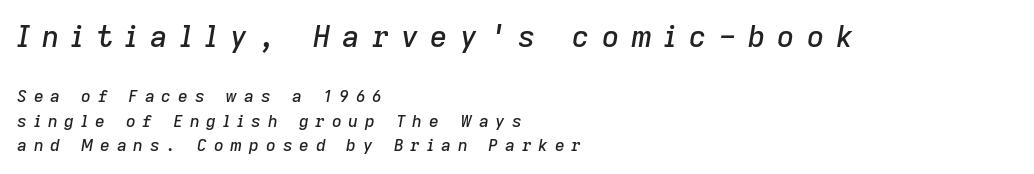
Q: Is the text italic (slanted)? A: Yes, it leans right by about 9 degrees.
Q: Is the text underlined? A: No.
Q: How is the paragraph aligned? A: Left-aligned.
Q: Is the spacing between letters normal or unusually wide? A: Unusually wide.
Q: Is the spacing between lines tight, normal or loose? A: Normal.
Q: Which block of text is set in a larger size, the first (top) or the second (bottom)? A: The first (top) one.
Q: Width (condensed, normal, or wide)? A: Normal.
Q: Stroke contrast? A: Low.
Q: x-height? A: Medium.
Q: Monospaced? A: No.
